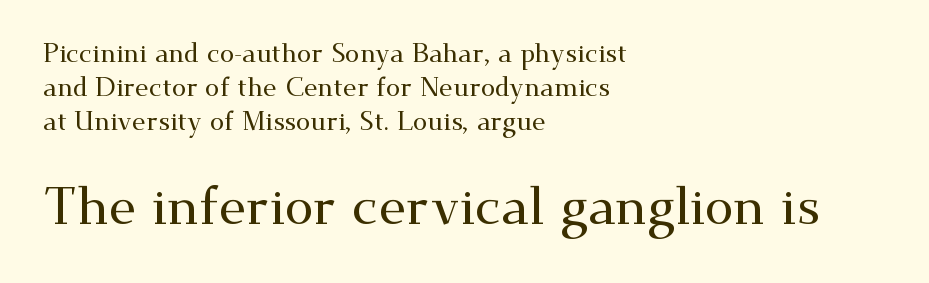
Q: Is the text italic (slanted)? A: No, it is upright.
Q: Is the typeface a serif or a sans-serif typeface? A: Serif.
Q: Is the text underlined? A: No.
Q: How is the paragraph aligned? A: Left-aligned.
Q: Is the spacing between letters normal or unusually wide? A: Normal.
Q: Is the spacing between lines tight, normal or loose? A: Normal.
Q: Which block of text is set in a larger size, the first (top) or the second (bottom)? A: The second (bottom) one.
Q: Width (condensed, normal, or wide)? A: Wide.
Q: Stroke contrast? A: Medium.
Q: x-height? A: Small.
Q: Monospaced? A: No.
